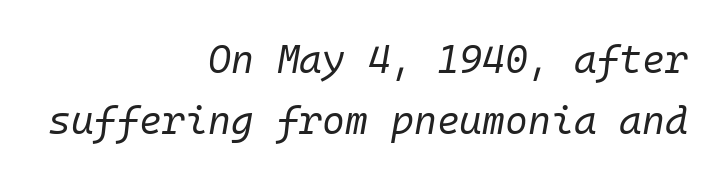
{"italic": "yes", "lean": "right", "slant_degrees": 10, "bold": "no", "weight": "regular", "width": "normal", "stroke_contrast": "low", "x_height": "medium", "monospaced": "yes", "underline": "no", "align": "right", "line_spacing": "normal", "line_spacing_ratio": 1.57, "letter_spacing": "normal", "letter_spacing_em": 0.0, "glyph_px": 39}
